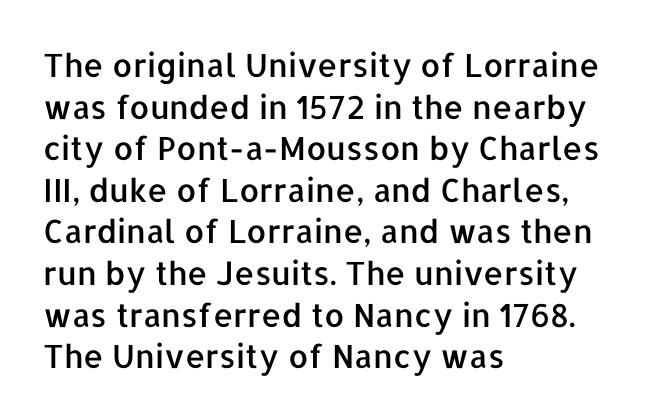
Q: Is the text italic (slanted)? A: No, it is upright.
Q: Is the typeface a serif or a sans-serif typeface? A: Sans-serif.
Q: Is the text underlined? A: No.
Q: How is the paragraph aligned? A: Left-aligned.
Q: Is the spacing between letters normal or unusually wide? A: Normal.
Q: Is the spacing between lines tight, normal or loose? A: Normal.
Q: Width (condensed, normal, or wide)? A: Normal.
Q: Stroke contrast? A: Low.
Q: x-height? A: Medium.
Q: Monospaced? A: No.
